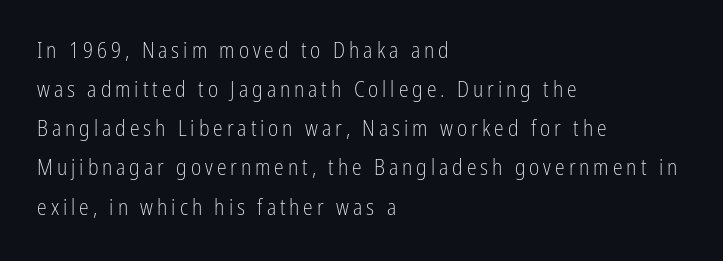
The image shows 22 px text type, upright; set left-aligned, line spacing 1.78x, not underlined.
